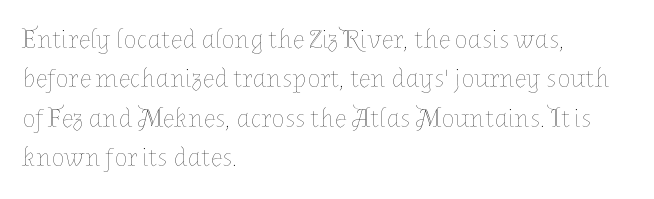
The image shows 27 px text type, upright; set left-aligned, normal line spacing (1.46x), normal letter spacing, not underlined.
